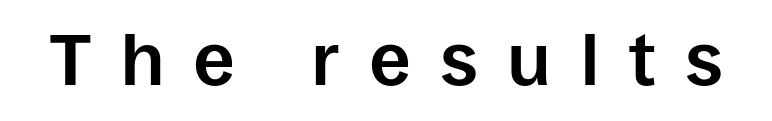
There is plenty of visible air inserted between adjacent glyphs. Notice how the stems are strictly vertical — no italics here. A full-strength bold gives these letters their thick strokes. Here the designer chose a conventional face with non-uniform glyph widths.
